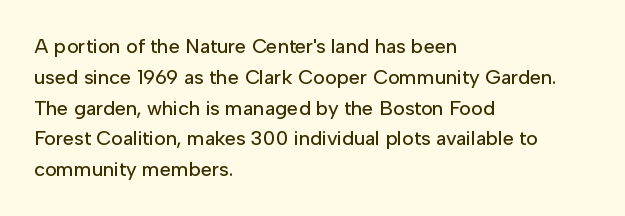
{"italic": "no", "underline": "no", "align": "left", "line_spacing": "normal", "line_spacing_ratio": 1.54, "letter_spacing": "normal", "letter_spacing_em": 0.0, "glyph_px": 20}
